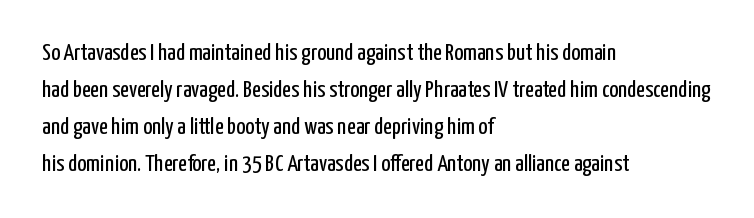
Vertical strokes here are truly vertical. Every row of glyphs begins at an identical x-position on the left. Between one letter and the next there's only the usual sliver of space. Only glyphs here, with clear space below each row.
